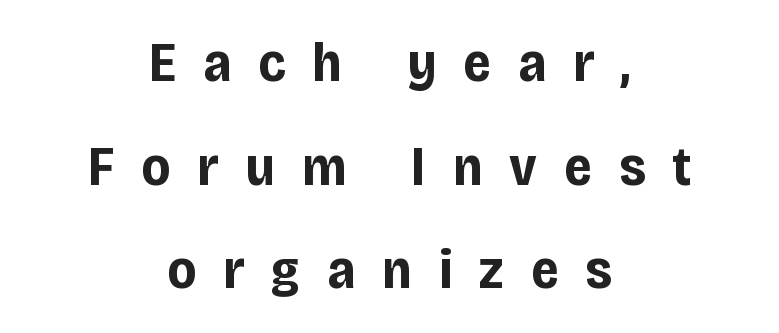
The image shows 56 px bold, condensed sans-serif type, upright; set centered, line spacing 1.85x, unusually wide letter spacing (+0.48 em), not underlined; low stroke contrast and a large x-height.
